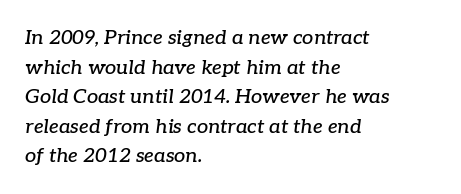
Q: Is the text italic (slanted)? A: Yes, it leans right by about 7 degrees.
Q: Is the text underlined? A: No.
Q: How is the paragraph aligned? A: Left-aligned.
Q: Is the spacing between letters normal or unusually wide? A: Normal.
Q: Is the spacing between lines tight, normal or loose? A: Normal.
